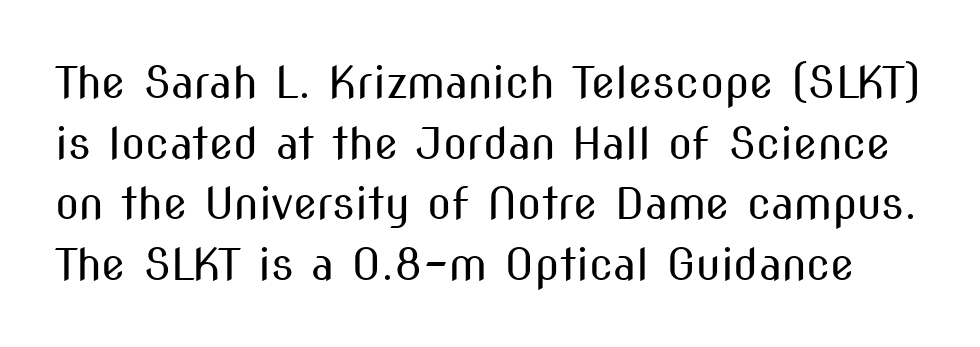
The image shows 44 px regular-weight, condensed sans-serif type, upright; set normal line spacing (1.38x), normal letter spacing, not underlined; medium stroke contrast and a medium x-height.
